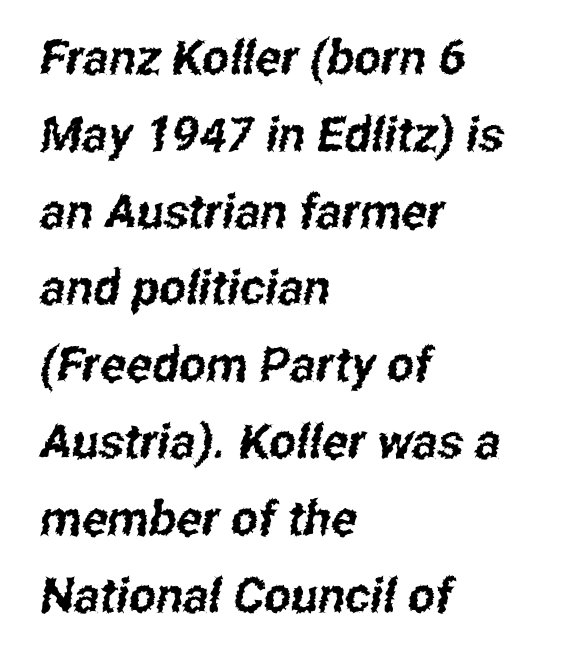
{"serif": "no", "width": "condensed", "stroke_contrast": "low", "x_height": "medium", "monospaced": "no", "underline": "no", "align": "left", "line_spacing": "normal", "line_spacing_ratio": 1.6, "letter_spacing": "normal", "letter_spacing_em": 0.0, "glyph_px": 48}
